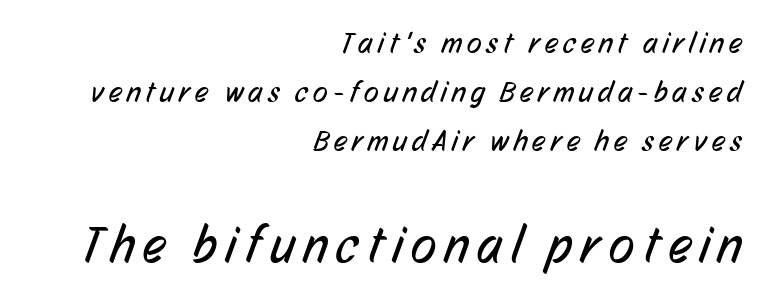
The image shows 52 px regular-weight, condensed sans-serif type; set right-aligned, normal line spacing (1.63x), not underlined; the second (bottom) block is 1.73x larger; low stroke contrast and a medium x-height.
